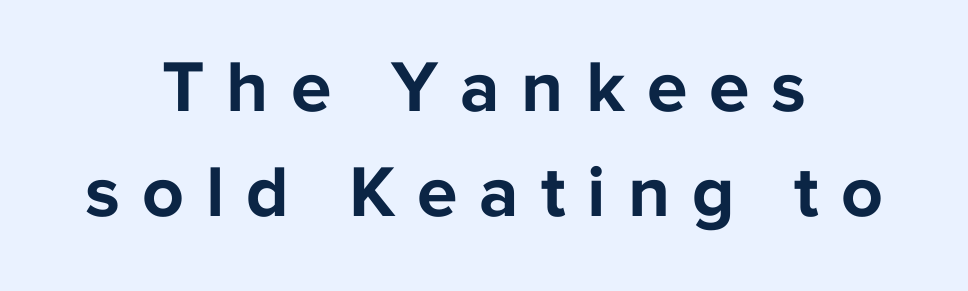
The image shows 73 px bold sans-serif type, upright; set centered, normal line spacing (1.44x), unusually wide letter spacing (+0.3 em), not underlined; low stroke contrast and a medium x-height.
